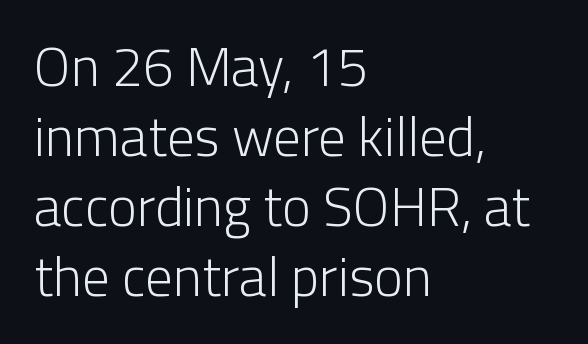
{"serif": "no", "italic": "no", "bold": "no", "weight": "light", "width": "normal", "stroke_contrast": "low", "x_height": "medium", "monospaced": "no", "underline": "no", "align": "left", "line_spacing": "normal", "line_spacing_ratio": 1.27, "letter_spacing": "normal", "letter_spacing_em": 0.0, "glyph_px": 55}
